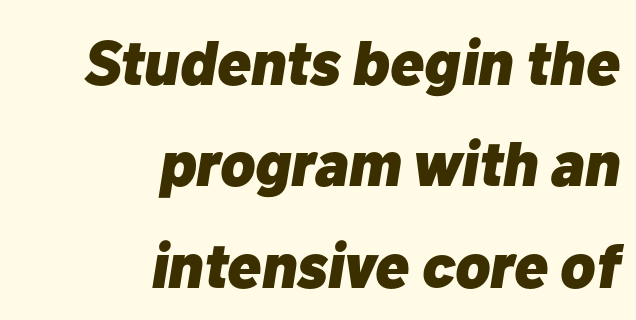
{"italic": "yes", "lean": "right", "slant_degrees": 10, "bold": "yes", "weight": "heavy", "width": "normal", "stroke_contrast": "low", "x_height": "medium", "monospaced": "no", "underline": "no", "align": "right", "line_spacing": "normal", "line_spacing_ratio": 1.61, "letter_spacing": "normal", "letter_spacing_em": 0.0, "glyph_px": 63}
